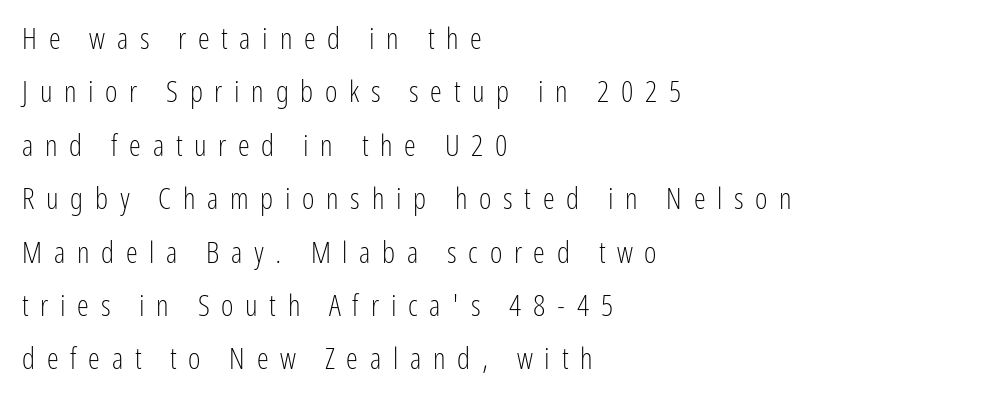
{"serif": "no", "italic": "no", "bold": "no", "weight": "light", "width": "condensed", "stroke_contrast": "low", "x_height": "medium", "monospaced": "no", "underline": "no", "align": "left", "line_spacing_ratio": 1.78, "letter_spacing": "wide", "letter_spacing_em": 0.39, "glyph_px": 30}
